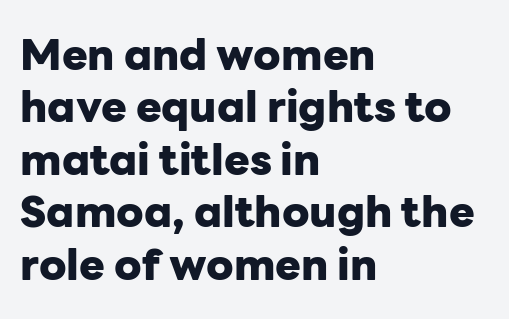
Q: Is the text bold? A: Yes.
Q: Is the text italic (slanted)? A: No, it is upright.
Q: Is the typeface a serif or a sans-serif typeface? A: Sans-serif.
Q: Is the text underlined? A: No.
Q: How is the paragraph aligned? A: Left-aligned.
Q: Is the spacing between letters normal or unusually wide? A: Normal.
Q: Width (condensed, normal, or wide)? A: Normal.
Q: Stroke contrast? A: Low.
Q: x-height? A: Medium.
Q: Monospaced? A: No.
